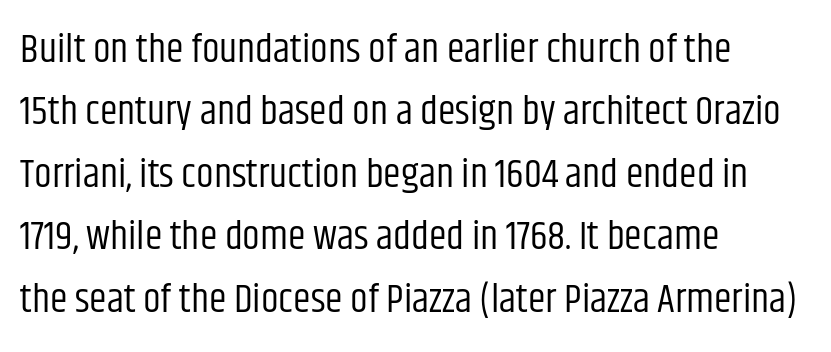
The image shows 40 px regular-weight, condensed sans-serif type, upright; set left-aligned, normal line spacing (1.56x), normal letter spacing, not underlined; low stroke contrast and a large x-height.
